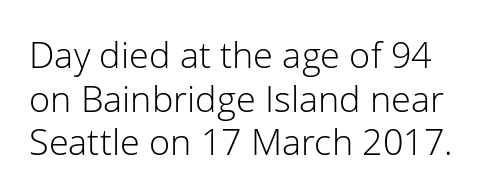
Q: Is the text bold? A: No.
Q: Is the text italic (slanted)? A: No, it is upright.
Q: Is the typeface a serif or a sans-serif typeface? A: Sans-serif.
Q: Is the text underlined? A: No.
Q: Is the spacing between letters normal or unusually wide? A: Normal.
Q: Width (condensed, normal, or wide)? A: Normal.
Q: Stroke contrast? A: Low.
Q: x-height? A: Medium.
Q: Monospaced? A: No.
